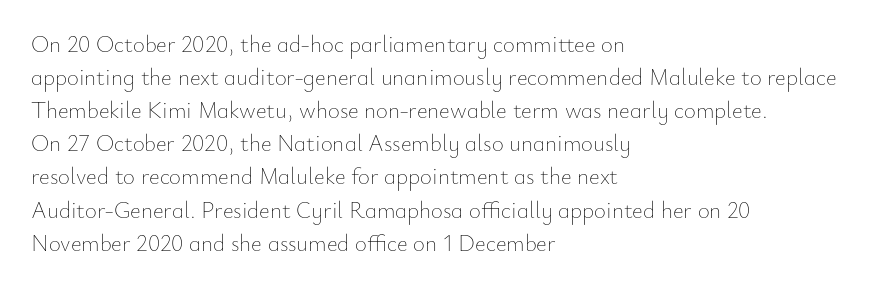
Q: Is the text bold? A: No.
Q: Is the text italic (slanted)? A: No, it is upright.
Q: Is the text underlined? A: No.
Q: How is the paragraph aligned? A: Left-aligned.
Q: Is the spacing between letters normal or unusually wide? A: Normal.
Q: Is the spacing between lines tight, normal or loose? A: Normal.
